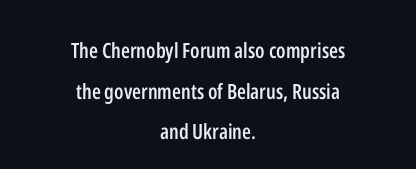
The image shows 21 px text type, upright; set centered, loose line spacing (1.93x), normal letter spacing, not underlined.
